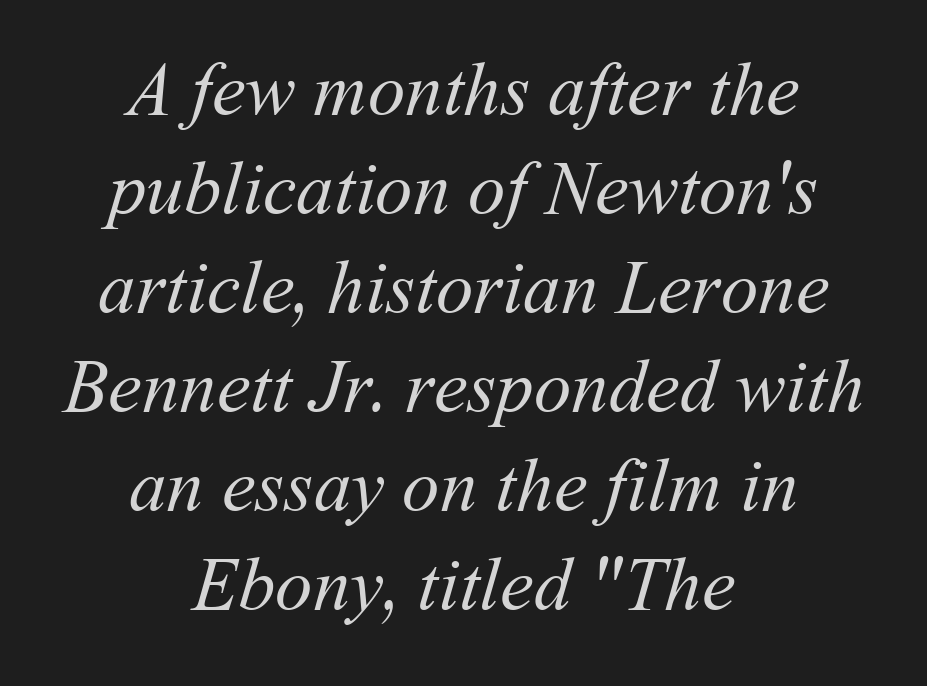
{"bold": "no", "weight": "regular", "width": "normal", "stroke_contrast": "medium", "x_height": "medium", "monospaced": "no", "underline": "no", "align": "center", "line_spacing": "normal", "line_spacing_ratio": 1.32, "letter_spacing": "normal", "letter_spacing_em": 0.0, "glyph_px": 75}
